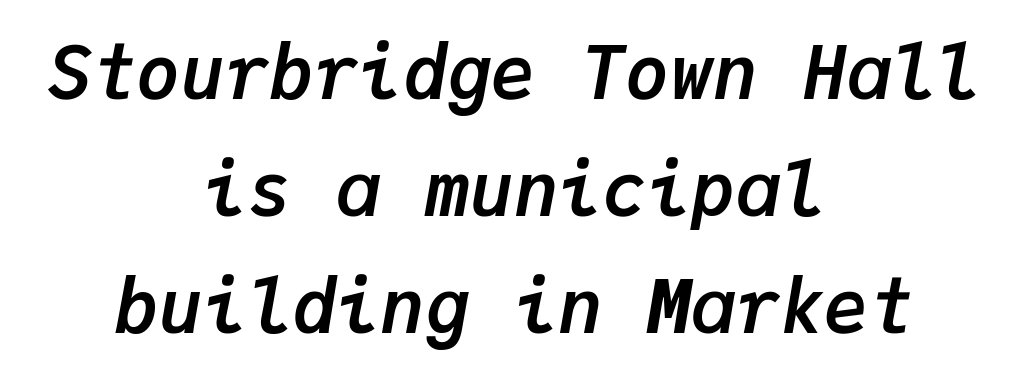
The image shows 74 px semibold type, italic (leaning right), monospaced; set centered, normal line spacing (1.58x), normal letter spacing, not underlined; low stroke contrast and a medium x-height.
